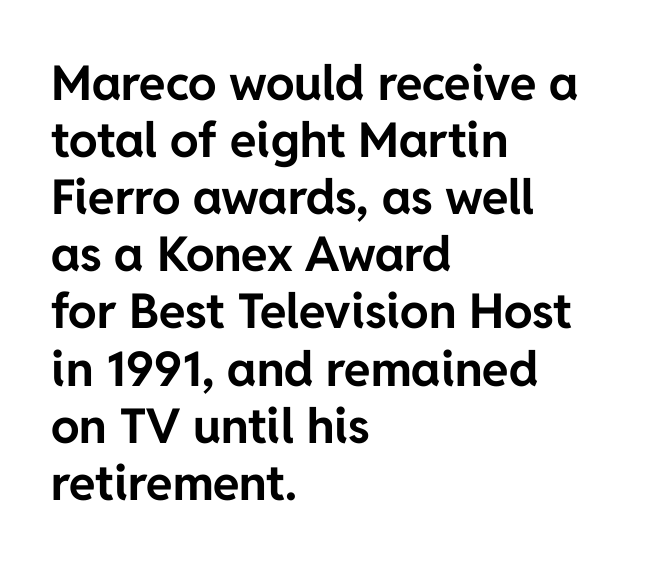
The image shows 48 px bold sans-serif type, upright; set left-aligned, line spacing 1.19x, normal letter spacing, not underlined; low stroke contrast and a medium x-height.
